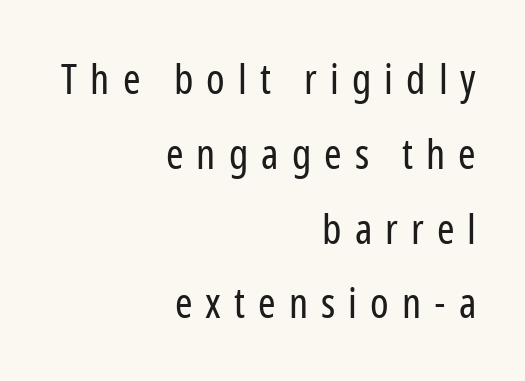
The image shows 42 px regular-weight, condensed sans-serif type, upright; set right-aligned, line spacing 1.78x, unusually wide letter spacing (+0.31 em), not underlined; low stroke contrast and a medium x-height.
